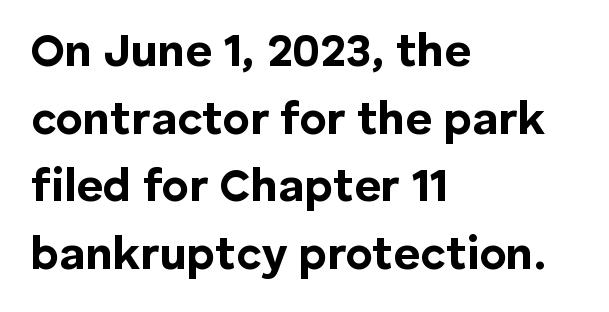
Q: Is the text bold? A: Yes.
Q: Is the text italic (slanted)? A: No, it is upright.
Q: Is the typeface a serif or a sans-serif typeface? A: Sans-serif.
Q: Is the text underlined? A: No.
Q: How is the paragraph aligned? A: Left-aligned.
Q: Is the spacing between letters normal or unusually wide? A: Normal.
Q: Is the spacing between lines tight, normal or loose? A: Normal.
Q: Width (condensed, normal, or wide)? A: Normal.
Q: Stroke contrast? A: Low.
Q: x-height? A: Medium.
Q: Monospaced? A: No.
